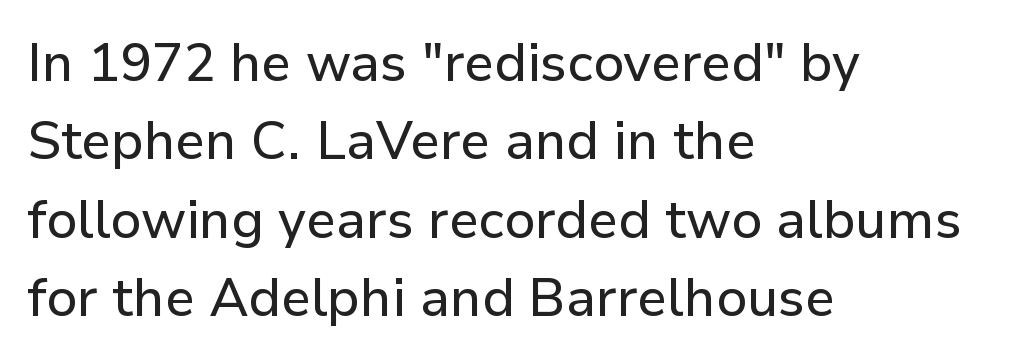
The image shows 53 px sans-serif type, upright; set left-aligned, normal line spacing (1.48x), normal letter spacing, not underlined; low stroke contrast and a medium x-height.
